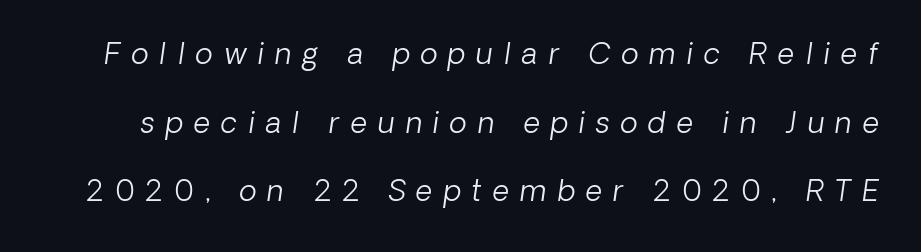
{"serif": "no", "bold": "no", "weight": "light", "width": "normal", "stroke_contrast": "low", "x_height": "medium", "monospaced": "no", "underline": "no", "line_spacing": "loose", "line_spacing_ratio": 2.37, "letter_spacing": "wide", "letter_spacing_em": 0.38, "glyph_px": 29}
